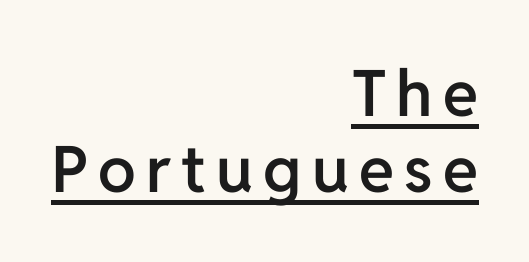
If you drew a line through each stem, it would be perfectly vertical. A typesetter would call this proportional, since set widths differ per character. The rendering uses the underline text-decoration. Examine the stroke ends and you'll find no serifs. The font is running at a semibold setting, under full bold. The passage is arranged like a letterhead date or caption credit — flush right.
